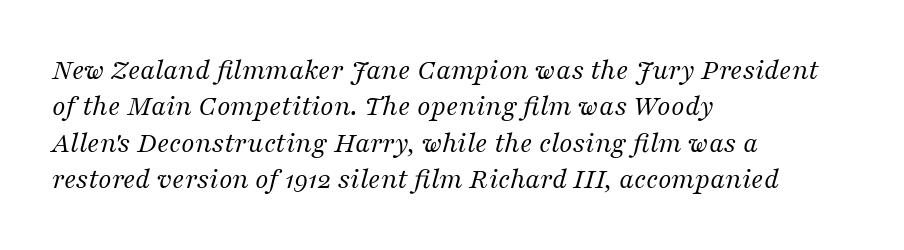
Q: Is the text bold? A: No.
Q: Is the text italic (slanted)? A: Yes, it leans right by about 16 degrees.
Q: Is the typeface a serif or a sans-serif typeface? A: Serif.
Q: Is the text underlined? A: No.
Q: How is the paragraph aligned? A: Left-aligned.
Q: Is the spacing between letters normal or unusually wide? A: Normal.
Q: Width (condensed, normal, or wide)? A: Normal.
Q: Stroke contrast? A: Medium.
Q: x-height? A: Medium.
Q: Monospaced? A: No.
